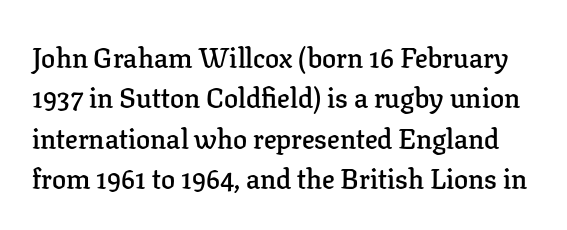
{"serif": "yes", "italic": "no", "bold": "semi", "weight": "semibold", "width": "normal", "stroke_contrast": "low", "x_height": "medium", "monospaced": "no", "underline": "no", "line_spacing": "normal", "line_spacing_ratio": 1.44, "letter_spacing": "normal", "letter_spacing_em": 0.0, "glyph_px": 28}
